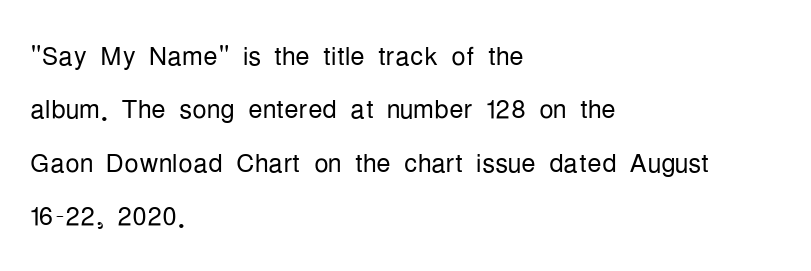
{"serif": "no", "italic": "no", "bold": "no", "weight": "light", "width": "condensed", "stroke_contrast": "low", "x_height": "medium", "monospaced": "no", "underline": "no", "align": "left", "line_spacing": "normal", "line_spacing_ratio": 1.48, "letter_spacing": "normal", "letter_spacing_em": 0.0, "glyph_px": 36}
